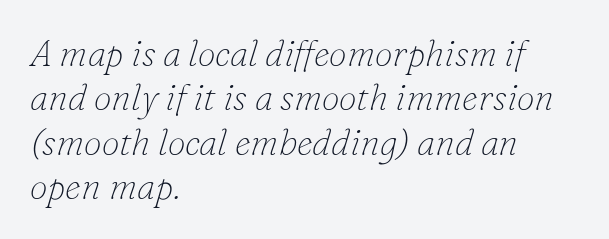
The image shows 36 px thin serif type, italic (leaning right); set left-aligned, line spacing 1.23x, normal letter spacing, not underlined; low stroke contrast and a small x-height.
